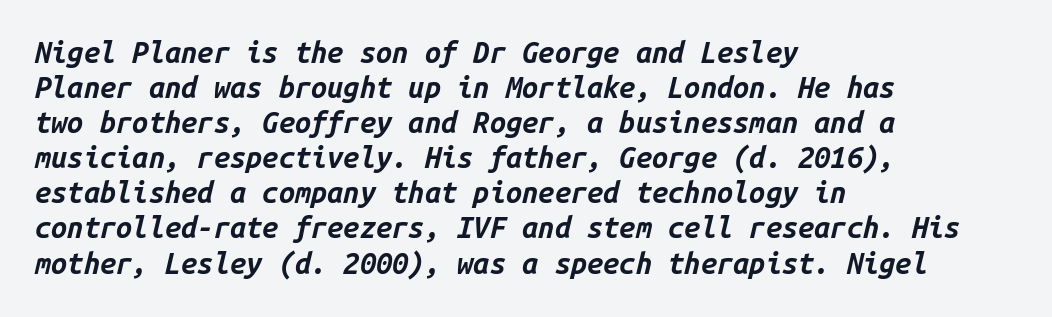
Q: Is the text bold? A: Yes.
Q: Is the text italic (slanted)? A: Yes, it leans right by about 14 degrees.
Q: Is the text underlined? A: No.
Q: How is the paragraph aligned? A: Left-aligned.
Q: Is the spacing between letters normal or unusually wide? A: Normal.
Q: Width (condensed, normal, or wide)? A: Normal.
Q: Stroke contrast? A: Low.
Q: x-height? A: Medium.
Q: Monospaced? A: Yes.
